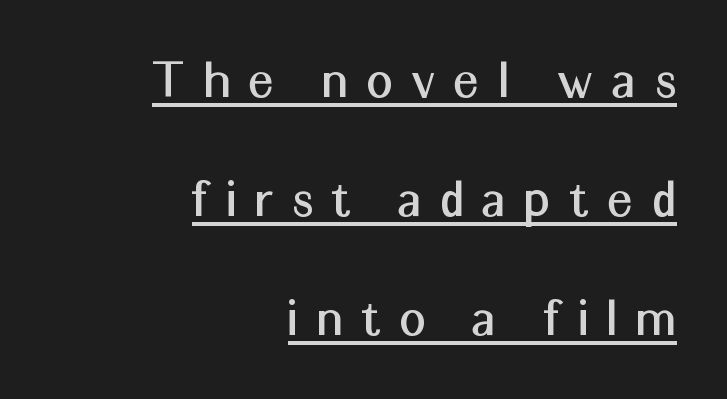
The image shows 57 px sans-serif type, upright; set right-aligned, loose line spacing (2.09x), unusually wide letter spacing (+0.34 em), underlined; medium stroke contrast and a medium x-height.
